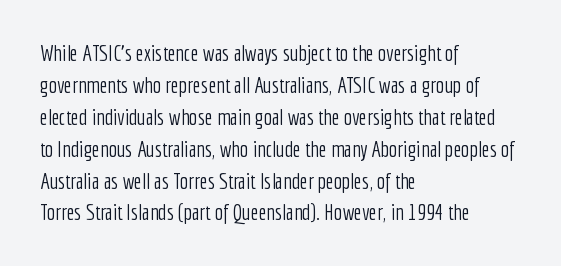
Q: Is the text bold? A: No.
Q: Is the text italic (slanted)? A: No, it is upright.
Q: Is the text underlined? A: No.
Q: How is the paragraph aligned? A: Left-aligned.
Q: Is the spacing between letters normal or unusually wide? A: Normal.
Q: Is the spacing between lines tight, normal or loose? A: Normal.
